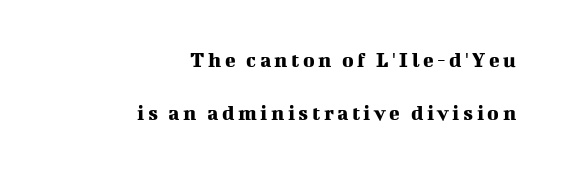
The image shows 22 px text type, upright; set right-aligned, loose line spacing (2.4x), not underlined.
